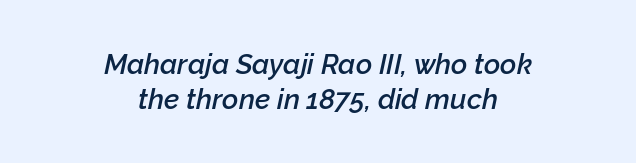
Q: Is the text bold? A: Semi-bold.
Q: Is the text italic (slanted)? A: Yes, it leans right by about 12 degrees.
Q: Is the text underlined? A: No.
Q: How is the paragraph aligned? A: Centered.
Q: Is the spacing between letters normal or unusually wide? A: Normal.
Q: Width (condensed, normal, or wide)? A: Normal.
Q: Stroke contrast? A: Low.
Q: x-height? A: Medium.
Q: Monospaced? A: No.
